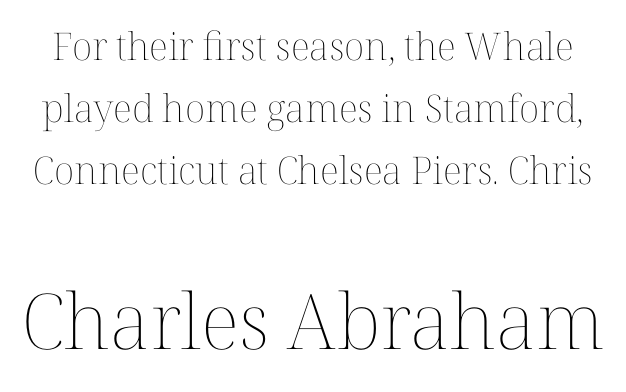
The image shows 77 px thin type, upright; set normal line spacing (1.63x), normal letter spacing, not underlined; the second (bottom) block is 2.03x larger; medium stroke contrast and a medium x-height.
